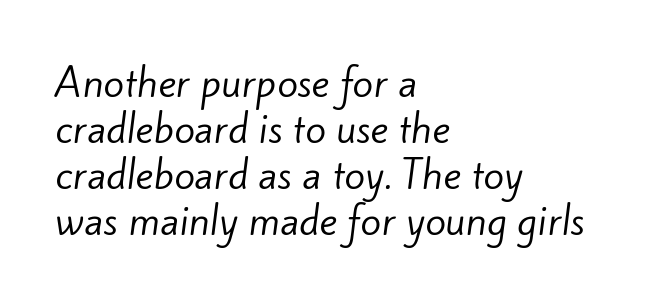
{"serif": "no", "bold": "no", "weight": "regular", "width": "normal", "stroke_contrast": "low", "x_height": "small", "monospaced": "no", "underline": "no", "align": "left", "line_spacing_ratio": 1.21, "letter_spacing": "normal", "letter_spacing_em": 0.0, "glyph_px": 38}
